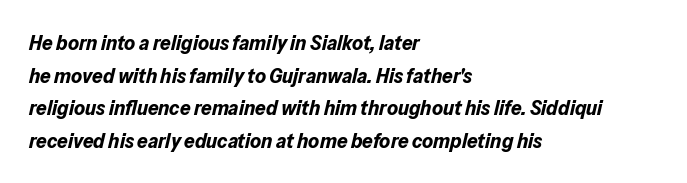
{"italic": "yes", "lean": "right", "slant_degrees": 13, "bold": "yes", "underline": "no", "align": "left", "line_spacing": "normal", "line_spacing_ratio": 1.55, "letter_spacing": "normal", "letter_spacing_em": 0.0, "glyph_px": 21}
